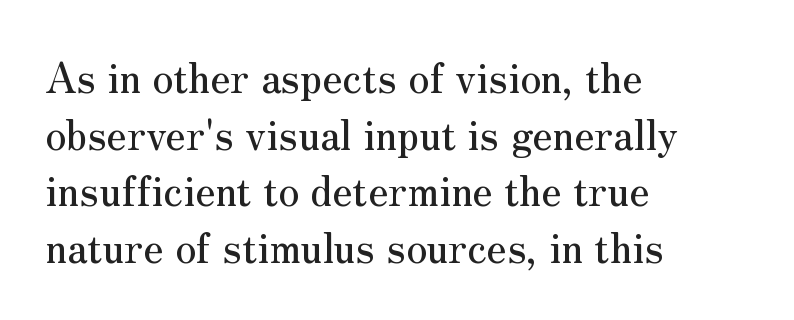
{"serif": "yes", "italic": "no", "width": "normal", "stroke_contrast": "medium", "x_height": "small", "monospaced": "no", "underline": "no", "align": "left", "line_spacing": "normal", "line_spacing_ratio": 1.38, "letter_spacing": "normal", "letter_spacing_em": 0.0, "glyph_px": 41}
